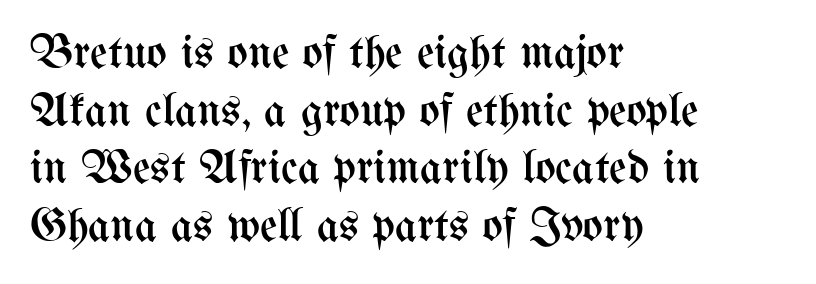
The image shows 48 px regular-weight, condensed type, upright; set left-aligned, line spacing 1.2x, normal letter spacing, not underlined; medium stroke contrast and a medium x-height.
